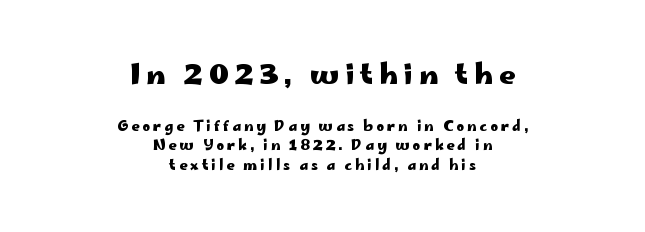
The sample has been set heavy, in full bold. The zone under the glyphs is completely vacant. The face used here is rendered with a markedly widened letterfit. Check where the strokes stop: nothing finishes them off — pure sans. Nope, not italic — everything's standing straight. Spacing verdict: proportional, widths tailored to each character.
